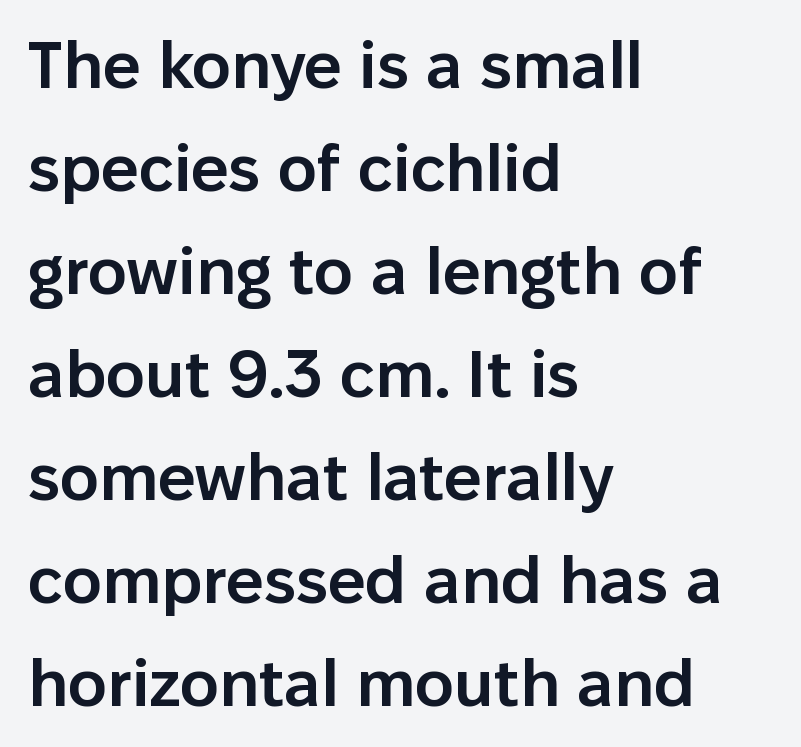
The image shows 66 px semibold sans-serif type, upright; set left-aligned, normal line spacing (1.56x), normal letter spacing, not underlined; low stroke contrast and a medium x-height.
